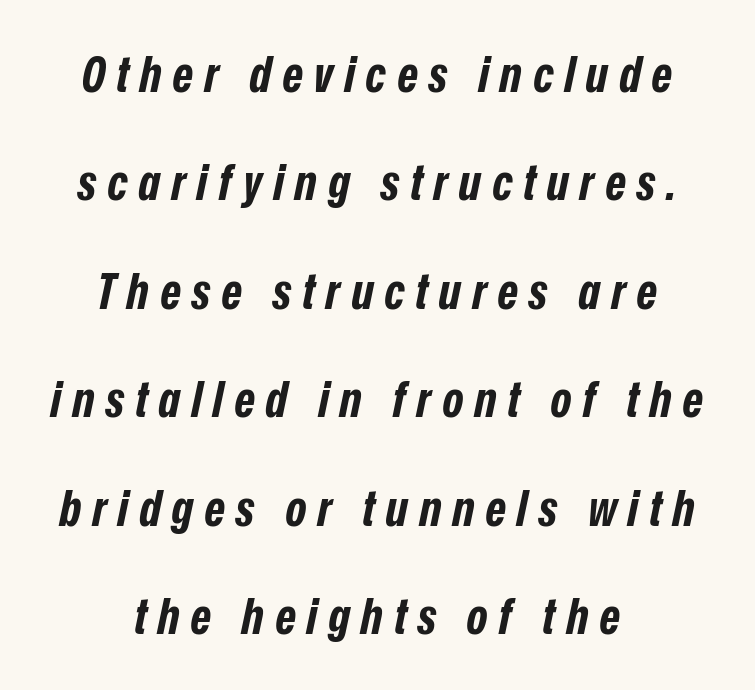
Italic? Definitely — the glyphs are oblique. Loosely led — the rows are spread out. A clean baseline with only descenders dipping below it. Character widths vary here, with narrow letters taking less room than wide ones.
